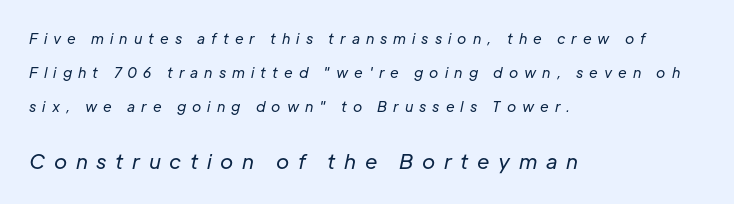
Q: Is the text bold? A: No.
Q: Is the text italic (slanted)? A: Yes, it leans right by about 12 degrees.
Q: Is the text underlined? A: No.
Q: How is the paragraph aligned? A: Left-aligned.
Q: Is the spacing between letters normal or unusually wide? A: Unusually wide.
Q: Is the spacing between lines tight, normal or loose? A: Loose.
Q: Which block of text is set in a larger size, the first (top) or the second (bottom)? A: The second (bottom) one.
